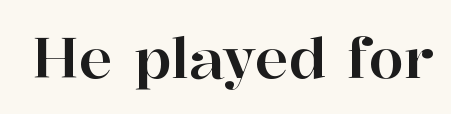
Is this a sans? No — the strokes have serifs. The rendering keeps characters at their native spacing. Plain, unruled lines of type. The specimen reads as upright at a glance.
